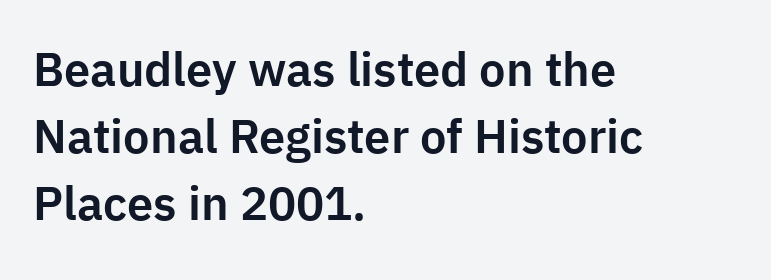
The image shows 47 px sans-serif type, upright; set left-aligned, normal line spacing (1.43x), normal letter spacing, not underlined; low stroke contrast and a medium x-height.
